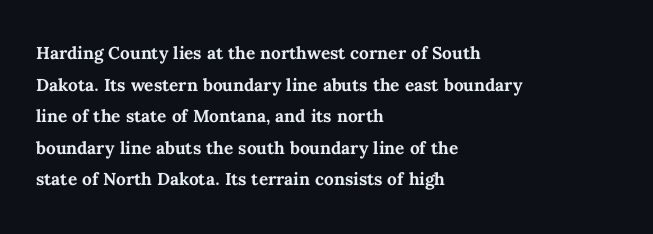
The image shows 23 px bold type, upright; set left-aligned, normal line spacing (1.37x), normal letter spacing, not underlined.
